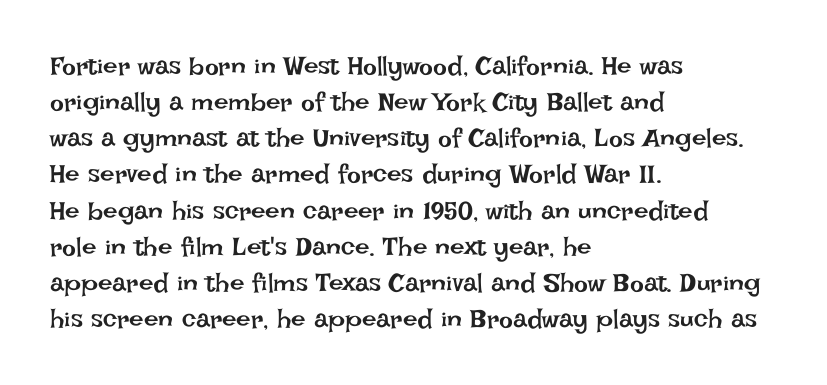
{"italic": "no", "bold": "no", "underline": "no", "align": "left", "line_spacing": "normal", "line_spacing_ratio": 1.39, "letter_spacing": "normal", "letter_spacing_em": 0.0, "glyph_px": 26}
